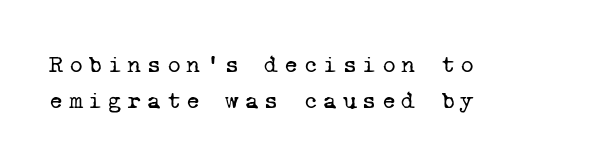
Visually the block forms a straight wall on the left and a jagged coastline on the right. These glyphs show unthickened strokes, regular width or finer. The face used here is rendered with a markedly widened letterfit. Just letters on the line, the space beneath them empty. Compared with typical paragraphs, the rows here are spaced about the same.
